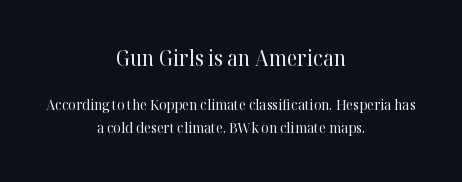
Type size steps down from the first block to the second. The line texture is even and compact thanks to regular tracking. Centered paragraph, ragged on both sides. The space directly below the letters is spotless. The lettering holds an erect, upright posture throughout. Notice how descenders clear the ascenders below comfortably — that's standard leading.
